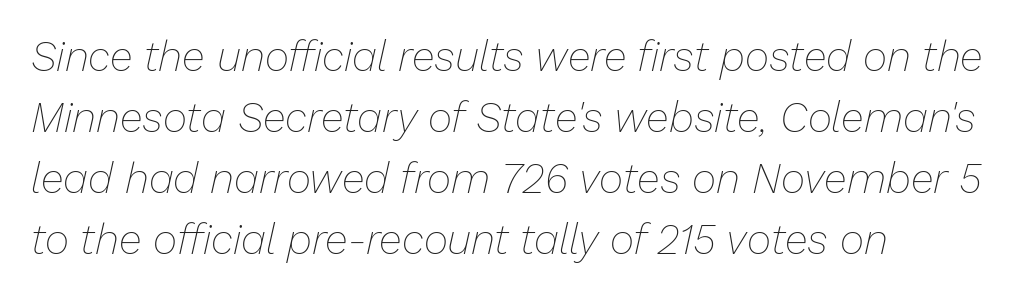
The image shows 42 px thin type, italic (leaning right); set left-aligned, normal line spacing (1.45x), normal letter spacing, not underlined; low stroke contrast and a medium x-height.
